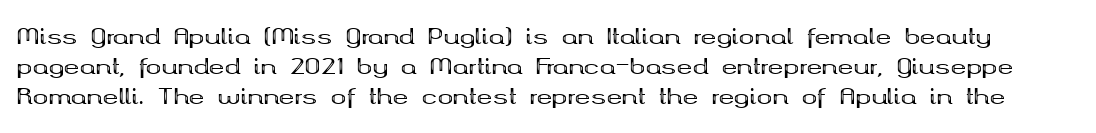
Q: Is the text bold? A: Yes.
Q: Is the text italic (slanted)? A: No, it is upright.
Q: Is the text underlined? A: No.
Q: Is the spacing between letters normal or unusually wide? A: Normal.
Q: Is the spacing between lines tight, normal or loose? A: Normal.
